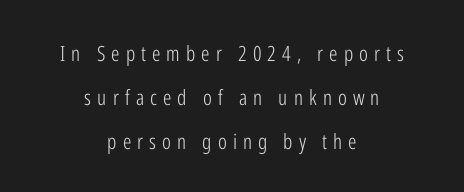
Every row of glyphs is offset so its center matches the block's center. Quick note: underline off. Italic: no, the glyphs are upright roman. Is this a heavy cut? Hardly; it is regular or lighter. Look at the tracking — it's clearly loosened, letters drifting apart.
